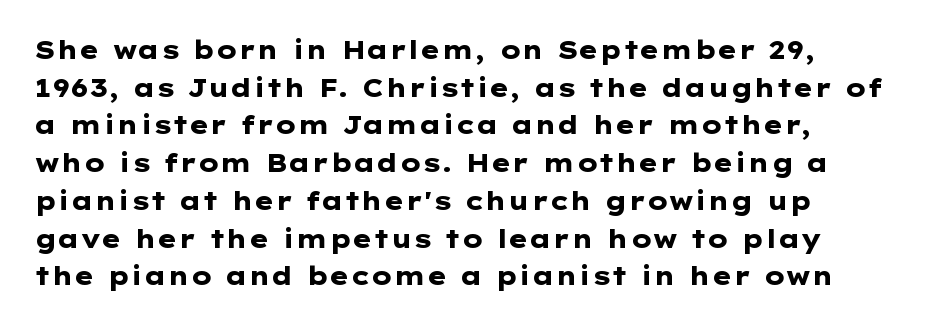
{"italic": "no", "bold": "yes", "underline": "no", "line_spacing": "normal", "line_spacing_ratio": 1.51, "letter_spacing": "normal", "letter_spacing_em": 0.0, "glyph_px": 25}
